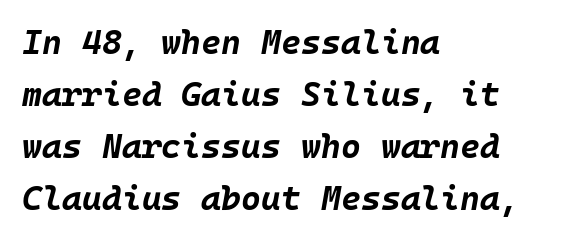
The image shows 34 px bold type, italic (leaning right); set left-aligned, normal line spacing (1.53x), normal letter spacing, not underlined; low stroke contrast and a large x-height.
